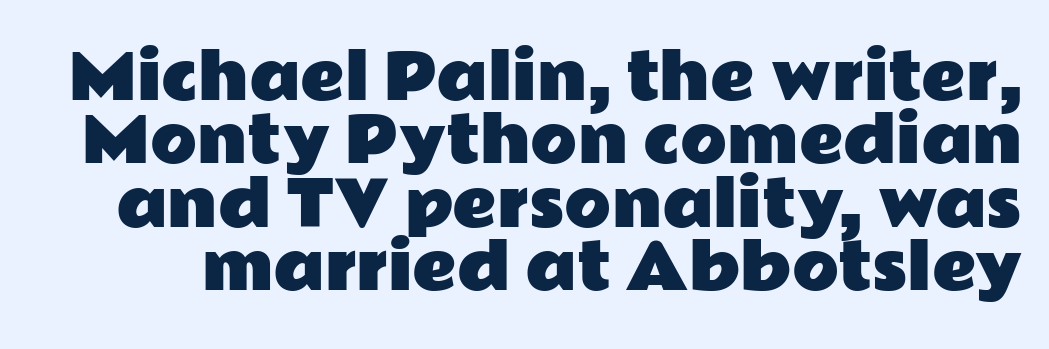
Q: Is the text italic (slanted)? A: No, it is upright.
Q: Is the typeface a serif or a sans-serif typeface? A: Sans-serif.
Q: Is the text underlined? A: No.
Q: Is the spacing between letters normal or unusually wide? A: Normal.
Q: Is the spacing between lines tight, normal or loose? A: Tight.
Q: Width (condensed, normal, or wide)? A: Wide.
Q: Stroke contrast? A: Low.
Q: x-height? A: Medium.
Q: Monospaced? A: No.
